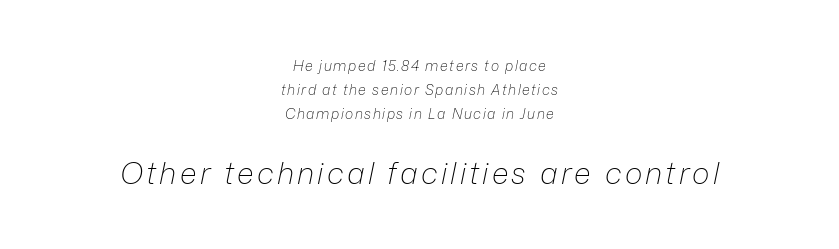
{"italic": "yes", "lean": "right", "slant_degrees": 12, "bold": "no", "weight": "light", "width": "normal", "stroke_contrast": "low", "x_height": "medium", "monospaced": "no", "underline": "no", "align": "center", "line_spacing_ratio": 1.71, "larger_block": "second", "size_ratio": 2.14, "glyph_px": 30}
